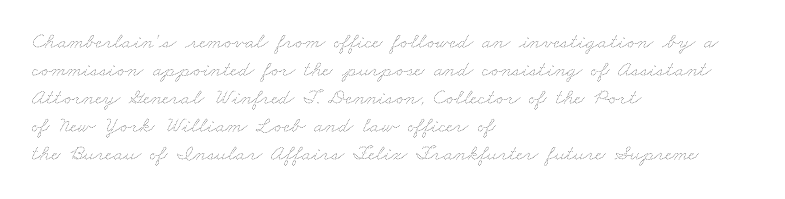
Q: Is the text bold? A: No.
Q: Is the text underlined? A: No.
Q: How is the paragraph aligned? A: Left-aligned.
Q: Is the spacing between letters normal or unusually wide? A: Normal.
Q: Is the spacing between lines tight, normal or loose? A: Normal.
